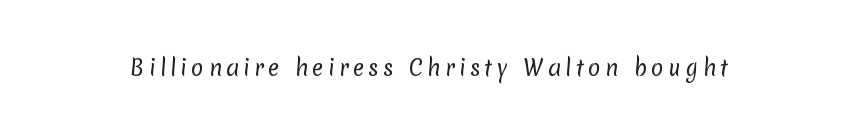
Only glyphs here, with clear space below each row. The typesetting does not lean heavy: it is not bold. You could only call the tracking loose — the letters float apart.
